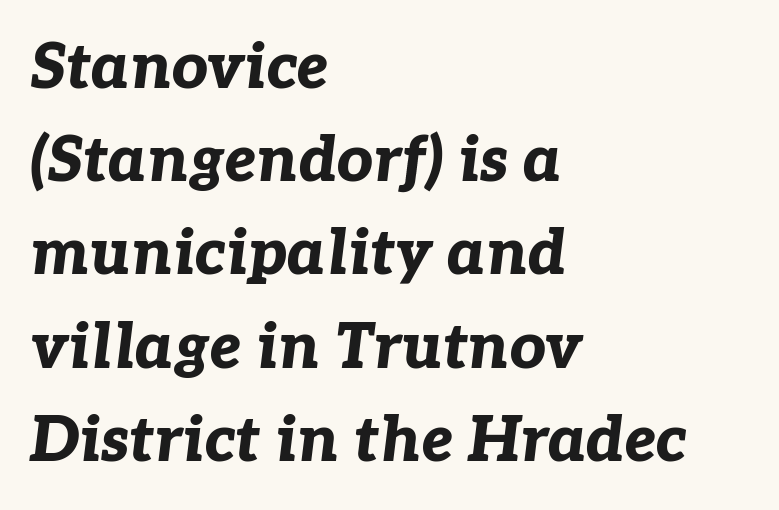
{"italic": "yes", "lean": "right", "slant_degrees": 7, "bold": "yes", "weight": "bold", "width": "normal", "stroke_contrast": "low", "x_height": "medium", "monospaced": "no", "underline": "no", "align": "left", "line_spacing": "normal", "line_spacing_ratio": 1.48, "letter_spacing": "normal", "letter_spacing_em": 0.0, "glyph_px": 63}
